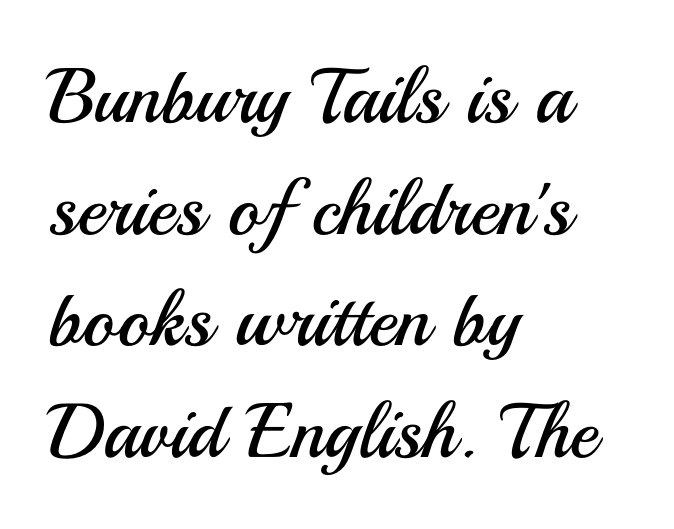
{"serif": "no", "bold": "no", "weight": "regular", "width": "normal", "stroke_contrast": "medium", "x_height": "small", "monospaced": "no", "underline": "no", "align": "left", "line_spacing": "normal", "line_spacing_ratio": 1.45, "letter_spacing": "normal", "letter_spacing_em": 0.0, "glyph_px": 77}
